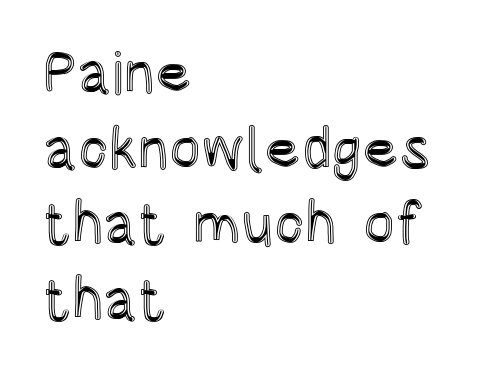
Q: Is the text italic (slanted)? A: No, it is upright.
Q: Is the text underlined? A: No.
Q: How is the paragraph aligned? A: Left-aligned.
Q: Is the spacing between letters normal or unusually wide? A: Normal.
Q: Is the spacing between lines tight, normal or loose? A: Normal.
Q: Width (condensed, normal, or wide)? A: Condensed.
Q: x-height? A: Large.
Q: Monospaced? A: No.
